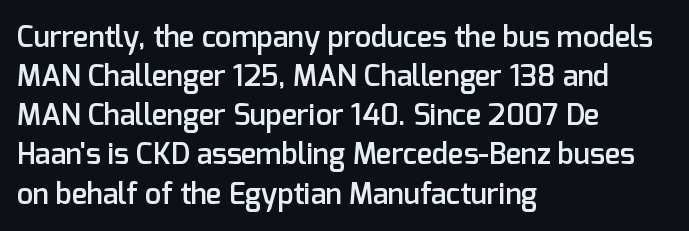
Q: Is the text bold? A: Semi-bold.
Q: Is the text italic (slanted)? A: No, it is upright.
Q: Is the typeface a serif or a sans-serif typeface? A: Sans-serif.
Q: Is the text underlined? A: No.
Q: How is the paragraph aligned? A: Left-aligned.
Q: Is the spacing between letters normal or unusually wide? A: Normal.
Q: Is the spacing between lines tight, normal or loose? A: Normal.
Q: Width (condensed, normal, or wide)? A: Normal.
Q: Stroke contrast? A: Low.
Q: x-height? A: Medium.
Q: Monospaced? A: No.
